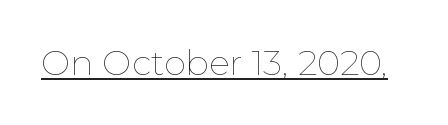
Q: Is the text bold? A: No.
Q: Is the text italic (slanted)? A: No, it is upright.
Q: Is the text underlined? A: Yes.
Q: Is the spacing between letters normal or unusually wide? A: Normal.
Q: Width (condensed, normal, or wide)? A: Normal.
Q: Stroke contrast? A: Low.
Q: x-height? A: Medium.
Q: Monospaced? A: No.
